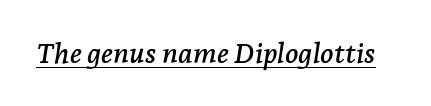
Q: Is the text italic (slanted)? A: Yes, it leans right by about 7 degrees.
Q: Is the typeface a serif or a sans-serif typeface? A: Serif.
Q: Is the text underlined? A: Yes.
Q: Is the spacing between letters normal or unusually wide? A: Normal.
Q: Width (condensed, normal, or wide)? A: Normal.
Q: Stroke contrast? A: Low.
Q: x-height? A: Medium.
Q: Monospaced? A: No.
